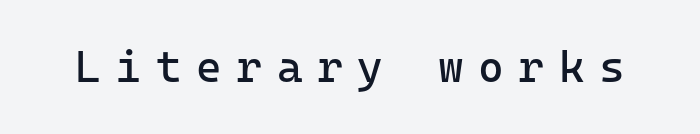
The image shows 44 px regular-weight sans-serif type, upright, monospaced; set unusually wide letter spacing (+0.33 em), not underlined; low stroke contrast and a medium x-height.
